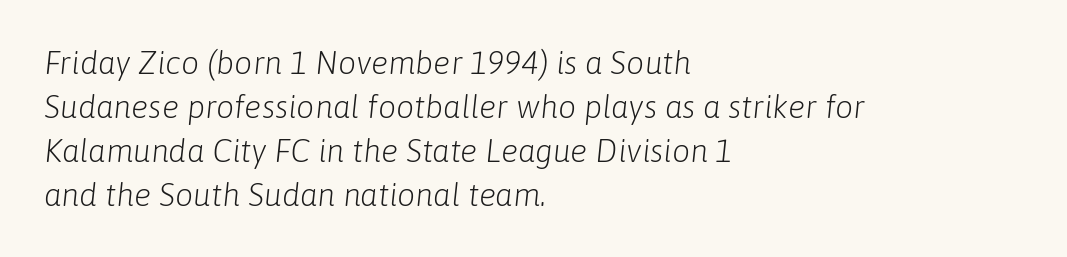
Q: Is the text bold? A: No.
Q: Is the text italic (slanted)? A: Yes, it leans right by about 6 degrees.
Q: Is the text underlined? A: No.
Q: How is the paragraph aligned? A: Left-aligned.
Q: Is the spacing between letters normal or unusually wide? A: Normal.
Q: Is the spacing between lines tight, normal or loose? A: Normal.
Q: Width (condensed, normal, or wide)? A: Normal.
Q: Stroke contrast? A: Low.
Q: x-height? A: Medium.
Q: Monospaced? A: No.
